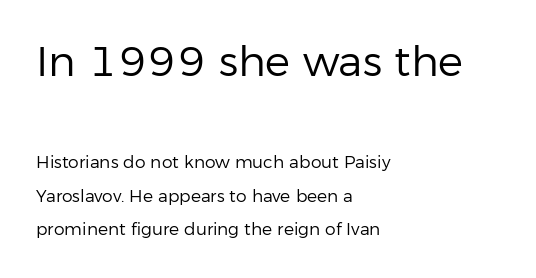
Q: Is the text bold? A: No.
Q: Is the text italic (slanted)? A: No, it is upright.
Q: Is the typeface a serif or a sans-serif typeface? A: Sans-serif.
Q: Is the text underlined? A: No.
Q: How is the paragraph aligned? A: Left-aligned.
Q: Is the spacing between letters normal or unusually wide? A: Normal.
Q: Is the spacing between lines tight, normal or loose? A: Loose.
Q: Which block of text is set in a larger size, the first (top) or the second (bottom)? A: The first (top) one.
Q: Width (condensed, normal, or wide)? A: Normal.
Q: Stroke contrast? A: Low.
Q: x-height? A: Medium.
Q: Monospaced? A: No.
